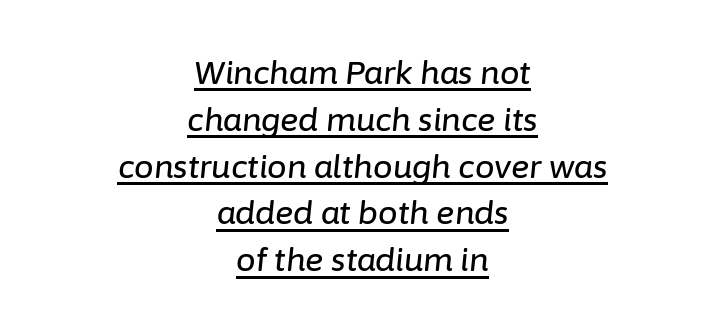
Note the varied advance widths — an 'i' is clearly narrower than an 'm'. The vertical gap from one line to the next is medium. Notice how the passage keeps no hard edge, just a central spine. In designer terms, the underline attribute is active on this setting.
